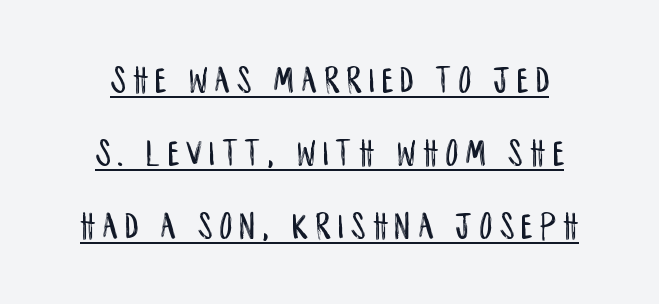
Do the characters align in a grid? No, the font is proportional. Type style note: lacks serifs. The words here are underlined. Quick note: not italic, upright.
